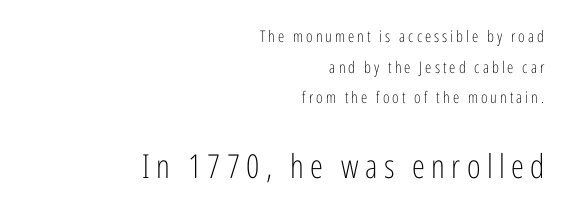
Q: Is the text bold? A: No.
Q: Is the text italic (slanted)? A: No, it is upright.
Q: Is the typeface a serif or a sans-serif typeface? A: Sans-serif.
Q: Is the text underlined? A: No.
Q: How is the paragraph aligned? A: Right-aligned.
Q: Is the spacing between lines tight, normal or loose? A: Loose.
Q: Which block of text is set in a larger size, the first (top) or the second (bottom)? A: The second (bottom) one.
Q: Width (condensed, normal, or wide)? A: Condensed.
Q: Stroke contrast? A: Low.
Q: x-height? A: Medium.
Q: Monospaced? A: No.
